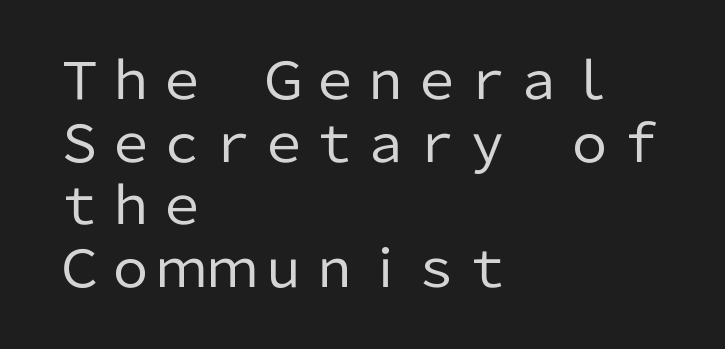
{"serif": "no", "italic": "no", "bold": "no", "weight": "regular", "width": "normal", "stroke_contrast": "low", "x_height": "medium", "monospaced": "no", "underline": "no", "align": "left", "line_spacing_ratio": 1.23, "letter_spacing": "normal", "letter_spacing_em": 0.0, "glyph_px": 51}
